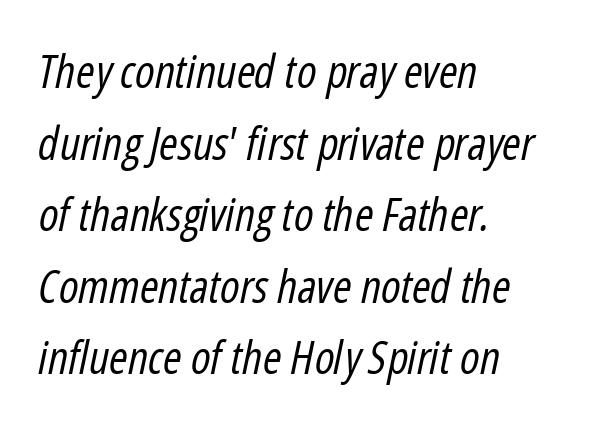
The face used here is proportionally spaced, like ordinary book or web type. Which margin do the lines hug? The left one — the right edge is uneven. Only glyphs here, with clear space below each row. The space between consecutive lines is moderate. Stems and bowls with no extra thickness — not bold.
